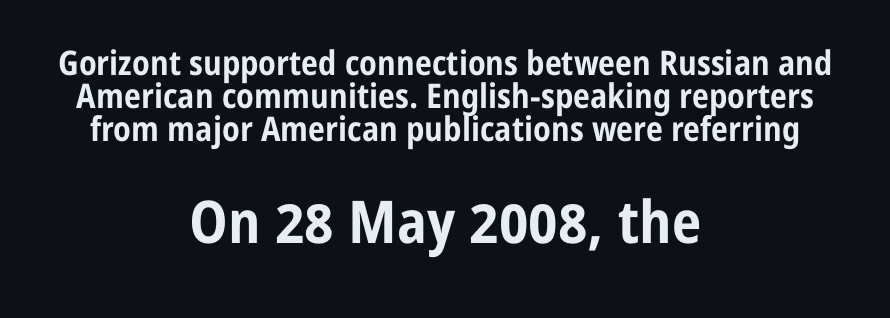
{"serif": "no", "italic": "no", "bold": "yes", "weight": "bold", "width": "condensed", "stroke_contrast": "low", "x_height": "medium", "monospaced": "no", "underline": "no", "align": "center", "line_spacing": "tight", "line_spacing_ratio": 0.97, "letter_spacing": "normal", "letter_spacing_em": 0.0, "larger_block": "second", "size_ratio": 1.74, "glyph_px": 59}
